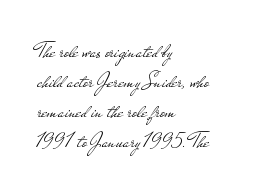
The image shows 22 px text type; set left-aligned, normal line spacing (1.36x), normal letter spacing, not underlined.
